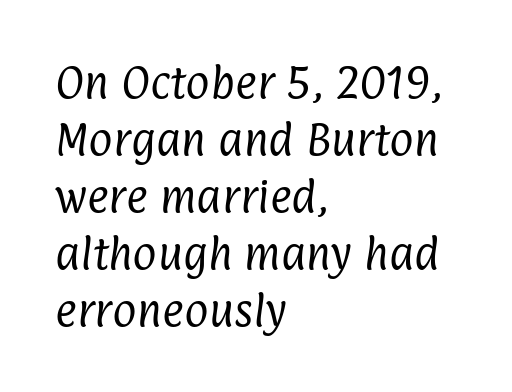
Each row of text sits above clean, open space. Note the varied advance widths — an 'i' is clearly narrower than an 'm'. Vertically, the passage feels balanced, rows spaced as you'd expect. Alignment: flush left.
